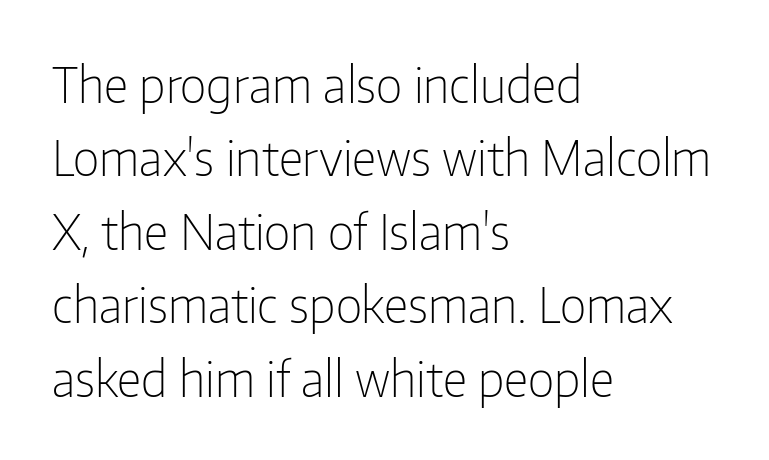
The image shows 49 px light, condensed sans-serif type, upright; set left-aligned, normal line spacing (1.5x), normal letter spacing, not underlined; low stroke contrast and a medium x-height.
